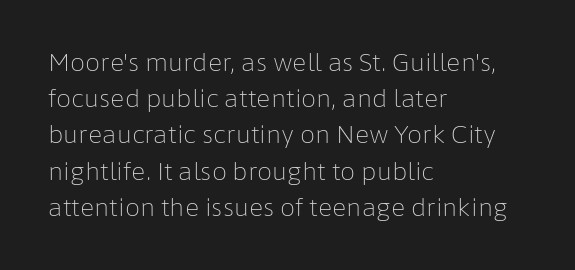
The image shows 24 px text type, upright; set left-aligned, normal line spacing (1.51x), normal letter spacing, not underlined.
